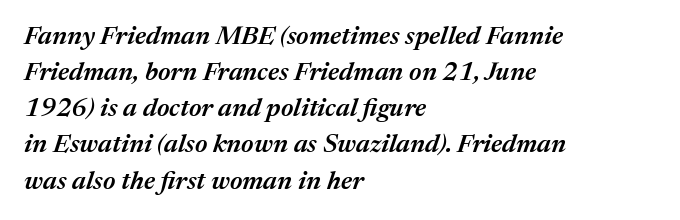
Does extra space separate the letters? No, they use regular spacing. How would I describe the line gaps? Plain and ordinary. In CSS terms this would be text-align: left. Semibold letterforms, between regular and bold. The face used here has a pronounced slope to its letters.
